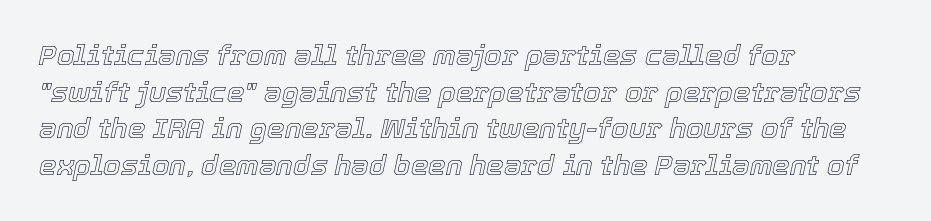
The image shows 28 px text type, italic (leaning right); set left-aligned, normal line spacing (1.31x), normal letter spacing, not underlined; a medium x-height.
